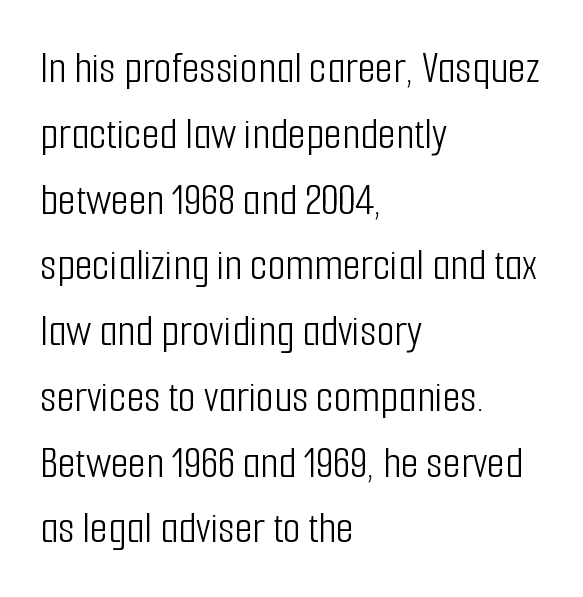
The image shows 46 px light, condensed sans-serif type, upright; set left-aligned, normal line spacing (1.43x), normal letter spacing, not underlined; low stroke contrast and a medium x-height.
